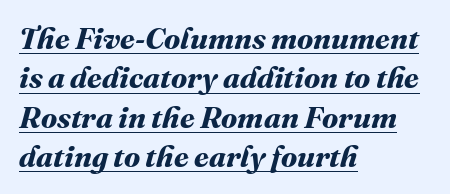
Q: Is the text bold? A: Yes.
Q: Is the text underlined? A: Yes.
Q: How is the paragraph aligned? A: Left-aligned.
Q: Is the spacing between letters normal or unusually wide? A: Normal.
Q: Is the spacing between lines tight, normal or loose? A: Normal.
Q: Width (condensed, normal, or wide)? A: Normal.
Q: Stroke contrast? A: Medium.
Q: x-height? A: Medium.
Q: Monospaced? A: No.
